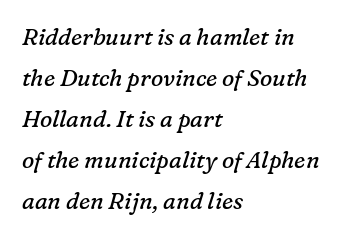
The image shows 23 px text type, italic (leaning right); set left-aligned, line spacing 1.78x, normal letter spacing, not underlined.
